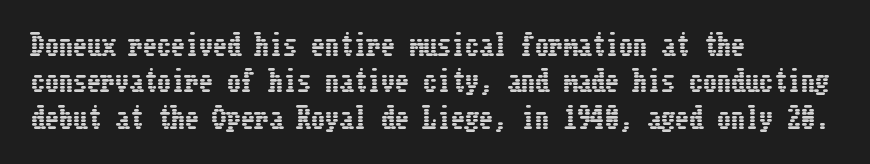
You could call the tracking neutral — neither tight nor loose. Tall strokes in this sample are plumb rather than angled. Rows of type keep a routine distance in the vertical direction. The lines are quadded left. Descenders are the only things crossing below the line.
